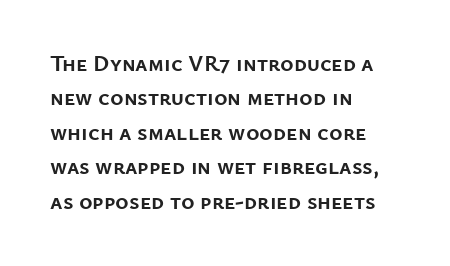
Q: Is the text bold? A: Yes.
Q: Is the text italic (slanted)? A: No, it is upright.
Q: Is the text underlined? A: No.
Q: How is the paragraph aligned? A: Left-aligned.
Q: Is the spacing between letters normal or unusually wide? A: Normal.
Q: Is the spacing between lines tight, normal or loose? A: Normal.
